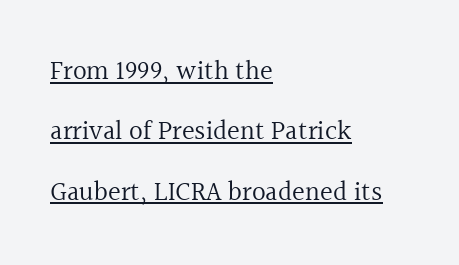
{"italic": "no", "bold": "no", "underline": "yes", "align": "left", "line_spacing": "loose", "line_spacing_ratio": 2.24, "letter_spacing": "normal", "letter_spacing_em": 0.0, "glyph_px": 27}
